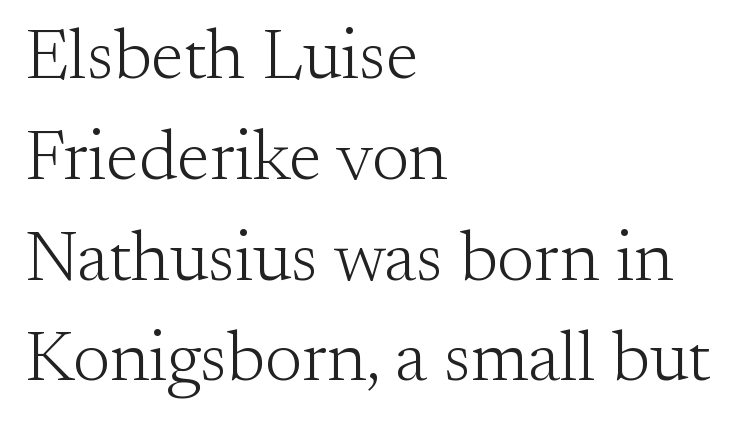
The zone under the glyphs is completely vacant. Think of a printed novel: that variable character pitch is what you see here. Ordinary non-slanted type is in use. These lines are composed in type with serifs.
